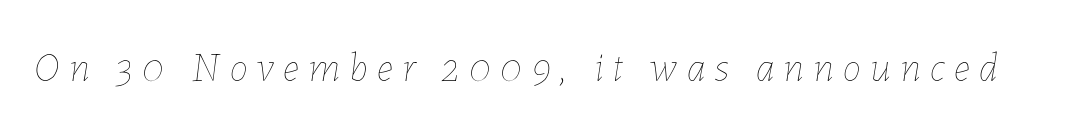
{"italic": "yes", "lean": "right", "slant_degrees": 7, "bold": "no", "weight": "thin", "width": "normal", "stroke_contrast": "low", "x_height": "medium", "monospaced": "no", "underline": "no", "letter_spacing": "wide", "letter_spacing_em": 0.23, "glyph_px": 41}
